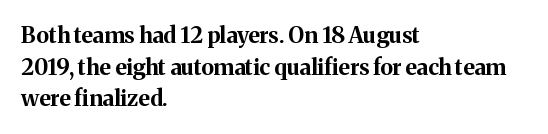
Q: Is the text bold? A: Yes.
Q: Is the text italic (slanted)? A: No, it is upright.
Q: Is the text underlined? A: No.
Q: How is the paragraph aligned? A: Left-aligned.
Q: Is the spacing between letters normal or unusually wide? A: Normal.
Q: Is the spacing between lines tight, normal or loose? A: Normal.
